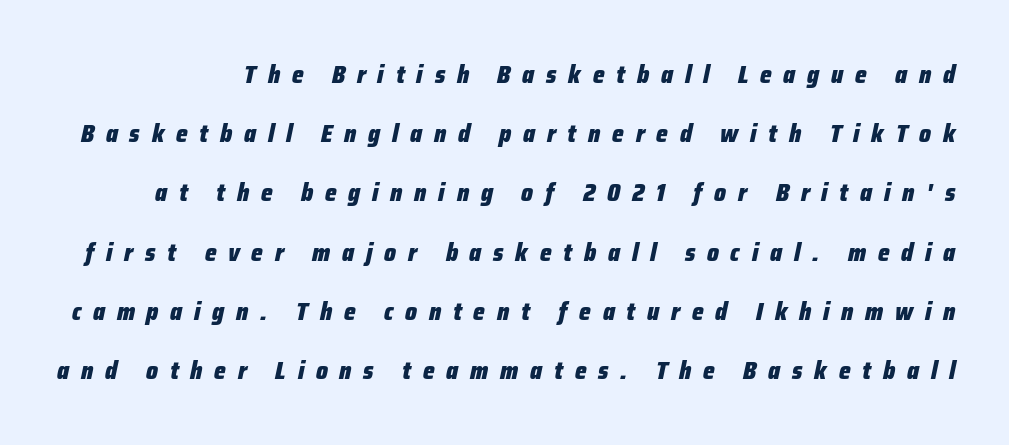
Q: Is the text bold? A: Yes.
Q: Is the text italic (slanted)? A: Yes, it leans right by about 12 degrees.
Q: Is the text underlined? A: No.
Q: Is the spacing between letters normal or unusually wide? A: Unusually wide.
Q: Is the spacing between lines tight, normal or loose? A: Loose.
